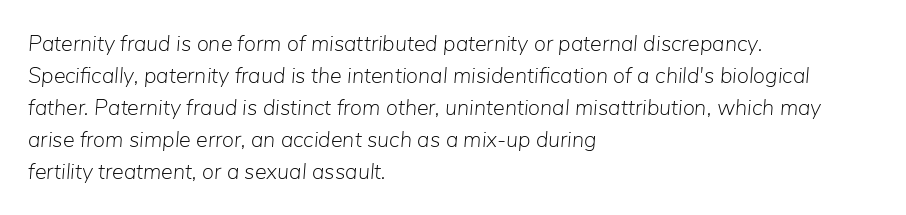
The image shows 22 px text type, italic (leaning right); set left-aligned, normal line spacing (1.45x), normal letter spacing, not underlined.
